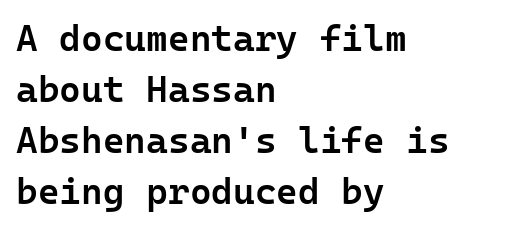
The image shows 37 px semibold sans-serif type, upright; set left-aligned, normal line spacing (1.38x), normal letter spacing, not underlined; low stroke contrast and a medium x-height.
